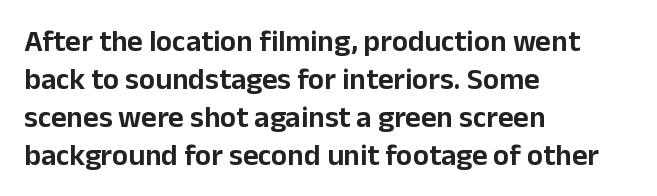
{"serif": "no", "italic": "no", "width": "normal", "stroke_contrast": "low", "x_height": "medium", "monospaced": "no", "underline": "no", "align": "left", "line_spacing": "normal", "line_spacing_ratio": 1.27, "letter_spacing": "normal", "letter_spacing_em": 0.0, "glyph_px": 30}
